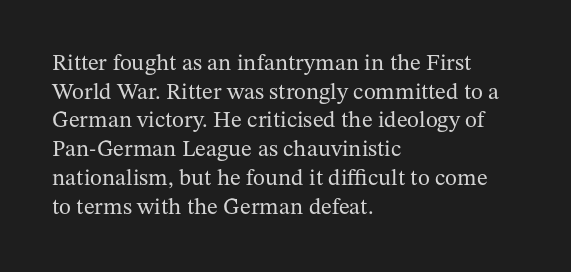
The image shows 23 px text type, upright; set left-aligned, normal line spacing (1.25x), normal letter spacing, not underlined.
